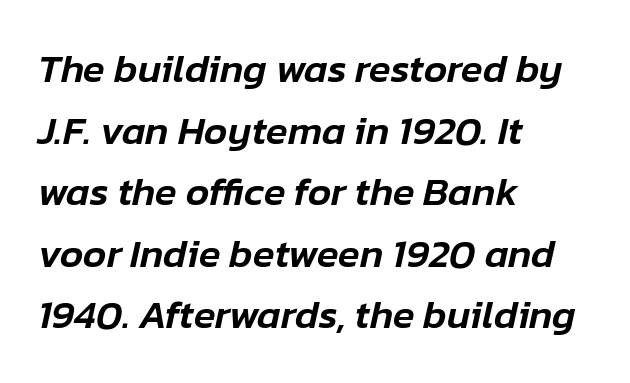
The image shows 40 px text type, italic (leaning right); set left-aligned, normal line spacing (1.54x), normal letter spacing, not underlined; low stroke contrast and a medium x-height.
